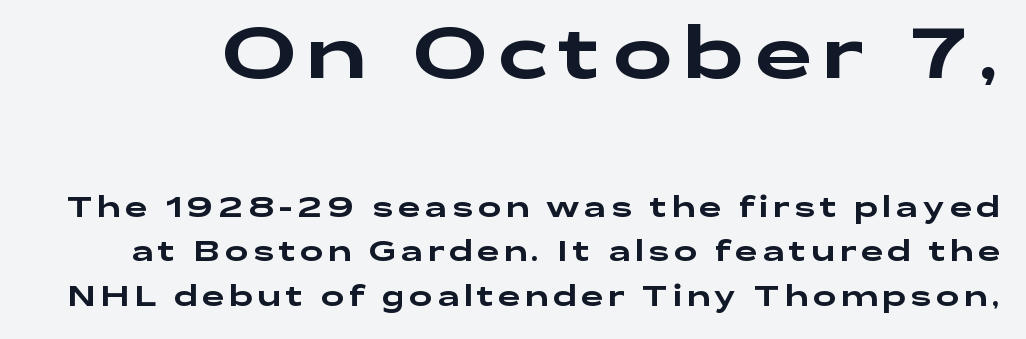
{"serif": "no", "italic": "no", "width": "wide", "stroke_contrast": "low", "x_height": "medium", "monospaced": "no", "underline": "no", "line_spacing": "normal", "line_spacing_ratio": 1.59, "larger_block": "first", "size_ratio": 2.54, "glyph_px": 71}
